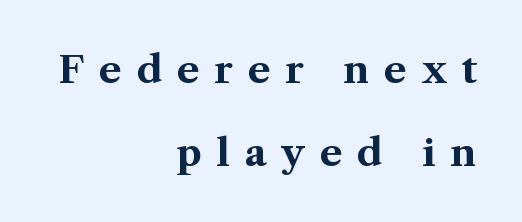
The image shows 38 px bold serif type, upright; set right-aligned, loose line spacing (2.18x), unusually wide letter spacing (+0.39 em), not underlined; medium stroke contrast and a medium x-height.
